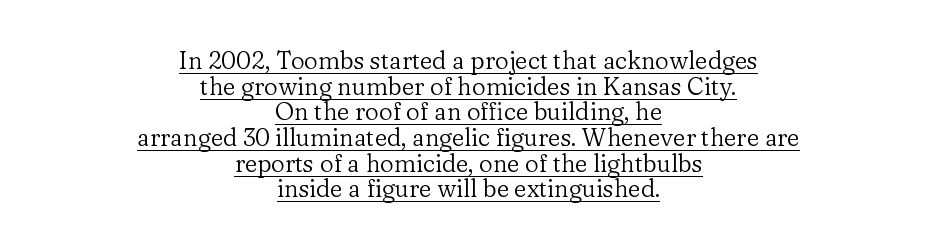
{"italic": "no", "bold": "no", "underline": "yes", "align": "center", "line_spacing": "tight", "line_spacing_ratio": 1.07, "letter_spacing": "normal", "letter_spacing_em": 0.0, "glyph_px": 24}
